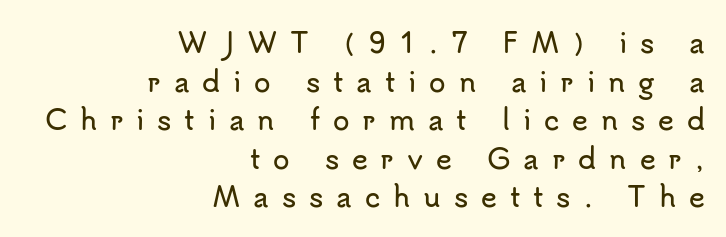
The image shows 27 px text type, upright; set right-aligned, normal line spacing (1.43x), unusually wide letter spacing (+0.48 em), not underlined.
